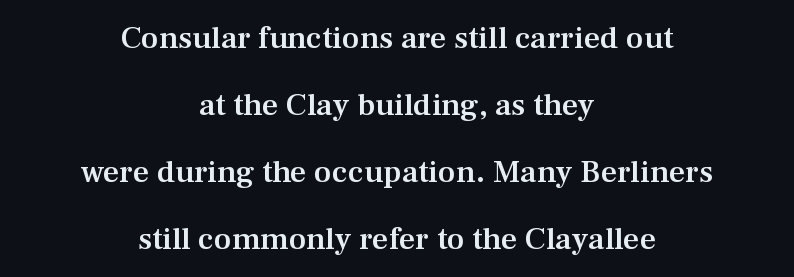
The image shows 32 px semibold serif type, upright; set centered, loose line spacing (2.09x), normal letter spacing, not underlined; medium stroke contrast and a medium x-height.
